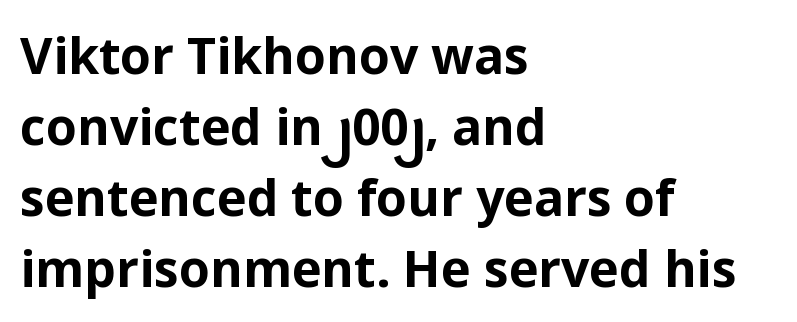
The image shows 50 px bold sans-serif type, upright; set left-aligned, normal line spacing (1.42x), normal letter spacing, not underlined; low stroke contrast and a medium x-height.
